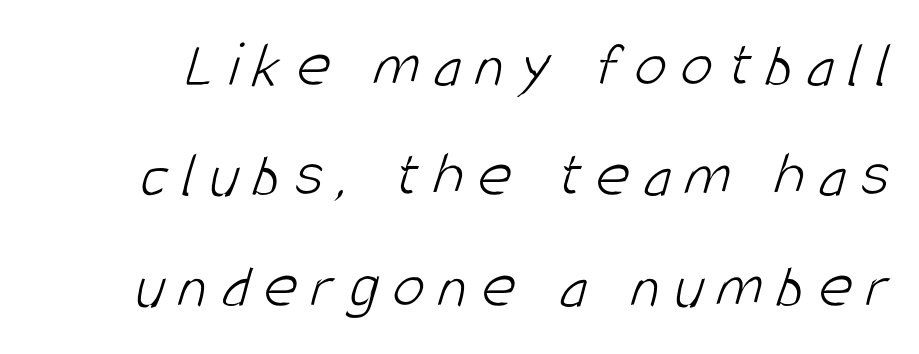
{"serif": "no", "bold": "no", "weight": "light", "width": "condensed", "stroke_contrast": "low", "x_height": "large", "monospaced": "no", "underline": "no", "line_spacing": "normal", "line_spacing_ratio": 1.7, "letter_spacing": "wide", "letter_spacing_em": 0.22, "glyph_px": 65}
